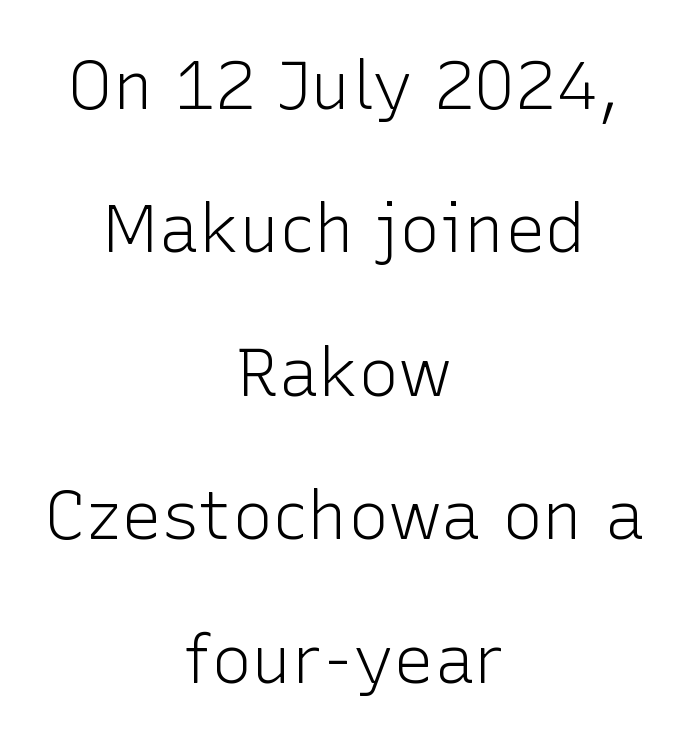
{"serif": "no", "italic": "no", "bold": "no", "weight": "light", "width": "normal", "stroke_contrast": "low", "x_height": "medium", "monospaced": "no", "underline": "no", "align": "center", "line_spacing": "loose", "line_spacing_ratio": 2.11, "letter_spacing": "normal", "letter_spacing_em": 0.0, "glyph_px": 68}
